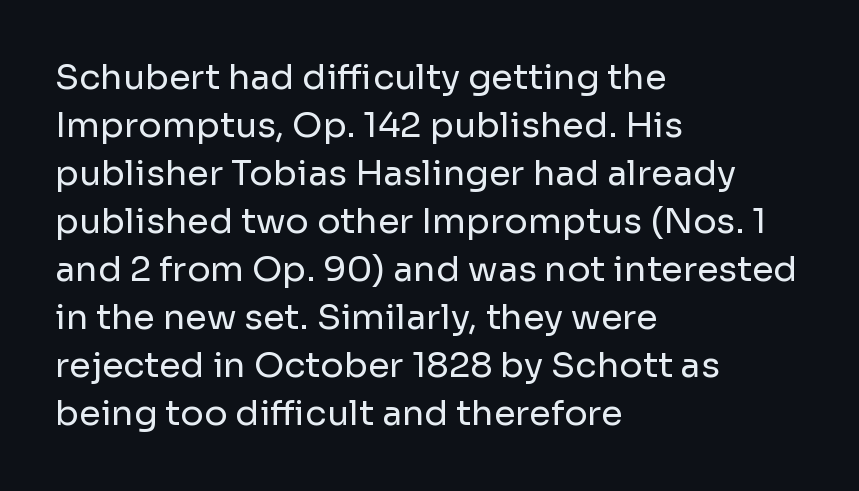
Each row of text sits above clean, open space. A sans-serif font was chosen for this passage. Vertically, the passage feels balanced, rows spaced as you'd expect. Proportional: the letters do not fall into vertical columns.
